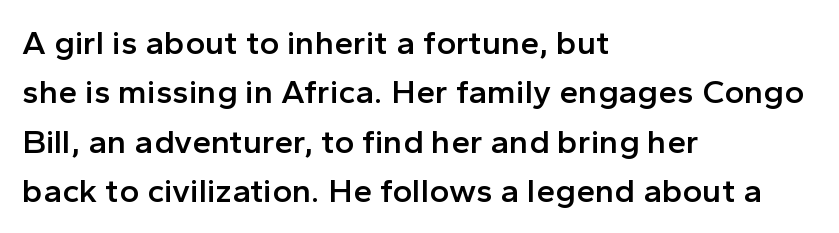
{"serif": "no", "italic": "no", "bold": "semi", "weight": "semibold", "width": "normal", "x_height": "medium", "monospaced": "no", "underline": "no", "align": "left", "line_spacing": "normal", "line_spacing_ratio": 1.45, "letter_spacing": "normal", "letter_spacing_em": 0.0, "glyph_px": 34}
